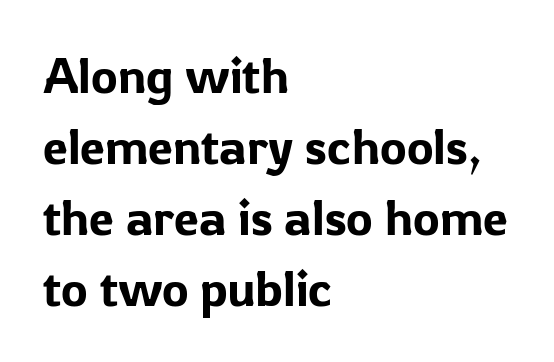
Here the glyphs are tracked normally, forming tight word shapes. Just letters on the line, the space beneath them empty. Normally led — the rows are evenly, conventionally spaced. The font's upright variant was chosen for this text.
